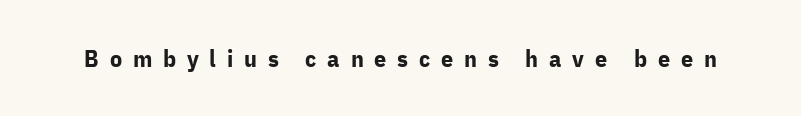
The image shows 24 px bold type, upright; set unusually wide letter spacing (+0.45 em), not underlined.
